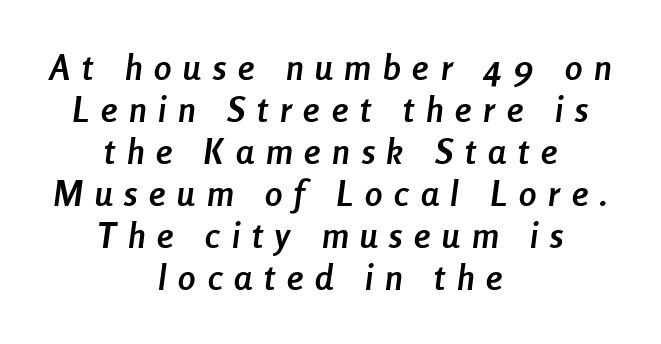
{"italic": "yes", "lean": "right", "slant_degrees": 8, "bold": "yes", "weight": "semibold", "width": "condensed", "stroke_contrast": "low", "x_height": "medium", "monospaced": "no", "underline": "no", "align": "center", "line_spacing_ratio": 1.2, "letter_spacing": "wide", "letter_spacing_em": 0.34, "glyph_px": 35}
